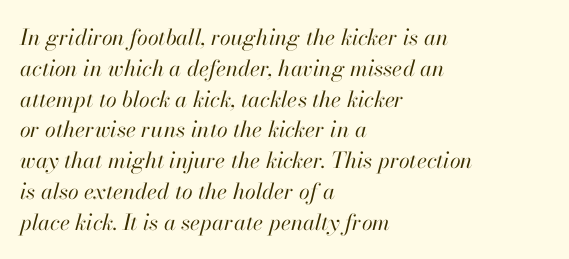
Descenders hang freely into open space. These lines keep a tight, regular rhythm from letter to letter. The letters are slanted; this is an italic face. Does the copy run flush right? No — it runs flush left. The typesetting does not lean heavy: it is not bold. Line spacing here is normal.
